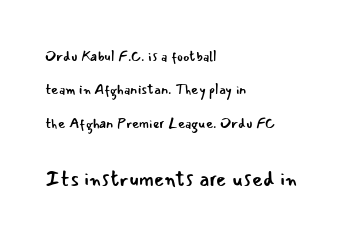
The image shows 21 px text type, upright; set left-aligned, loose line spacing (2.39x), normal letter spacing, not underlined; the second (bottom) block is 1.5x larger.
